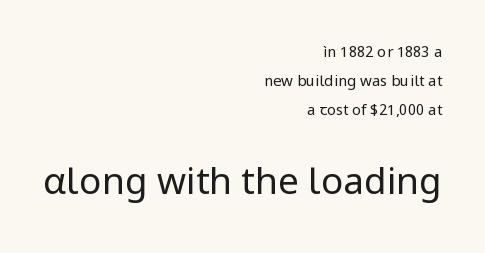
Words float on clear page, feet unadorned. Spacing verdict: proportional, widths tailored to each character. Block two is the big one; block one sits smaller above it. The ragged edge is on the left, which tells us the setting is flush right. Ink coverage per letter is moderate at most.
